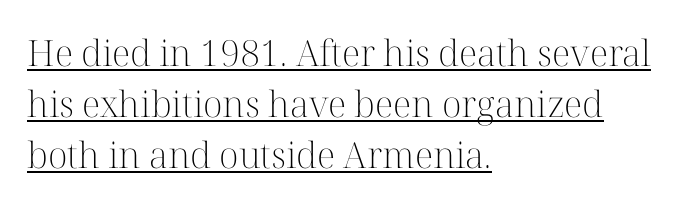
{"serif": "yes", "italic": "no", "bold": "no", "weight": "light", "width": "normal", "stroke_contrast": "high", "x_height": "medium", "monospaced": "no", "underline": "yes", "align": "left", "line_spacing": "normal", "line_spacing_ratio": 1.42, "letter_spacing": "normal", "letter_spacing_em": 0.0, "glyph_px": 36}
